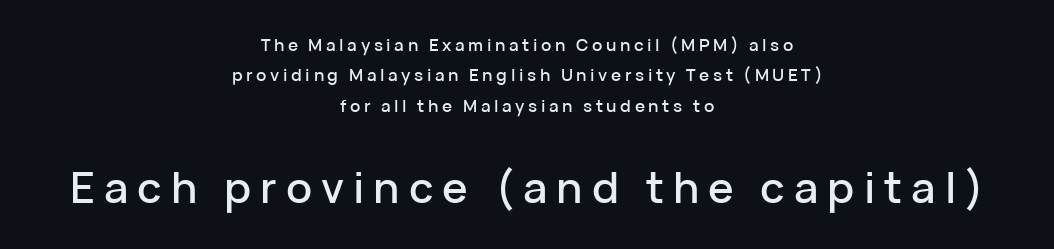
The image shows 43 px sans-serif type, upright; set centered, line spacing 1.78x, unusually wide letter spacing (+0.21 em), not underlined; the second (bottom) block is 2.53x larger; low stroke contrast and a medium x-height.
